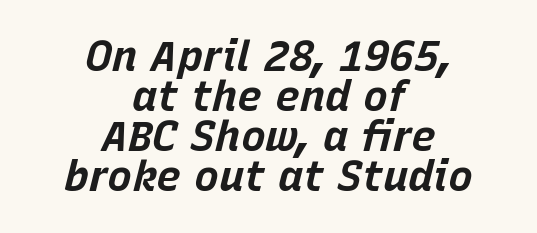
Q: Is the text bold? A: Yes.
Q: Is the text italic (slanted)? A: Yes, it leans right by about 15 degrees.
Q: Is the text underlined? A: No.
Q: How is the paragraph aligned? A: Centered.
Q: Is the spacing between letters normal or unusually wide? A: Normal.
Q: Is the spacing between lines tight, normal or loose? A: Tight.
Q: Width (condensed, normal, or wide)? A: Normal.
Q: Stroke contrast? A: Low.
Q: x-height? A: Large.
Q: Monospaced? A: No.
